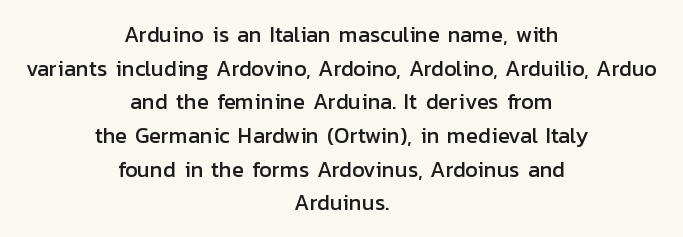
The image shows 22 px text type, upright; set centered, normal line spacing (1.53x), normal letter spacing, not underlined.
